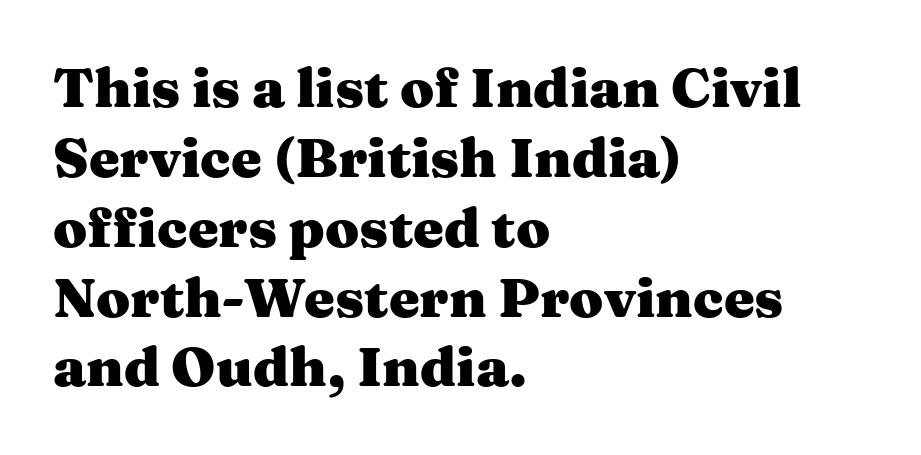
Q: Is the text bold? A: Yes.
Q: Is the text italic (slanted)? A: No, it is upright.
Q: Is the typeface a serif or a sans-serif typeface? A: Serif.
Q: Is the text underlined? A: No.
Q: How is the paragraph aligned? A: Left-aligned.
Q: Is the spacing between letters normal or unusually wide? A: Normal.
Q: Is the spacing between lines tight, normal or loose? A: Normal.
Q: Width (condensed, normal, or wide)? A: Wide.
Q: Stroke contrast? A: Medium.
Q: x-height? A: Medium.
Q: Monospaced? A: No.
